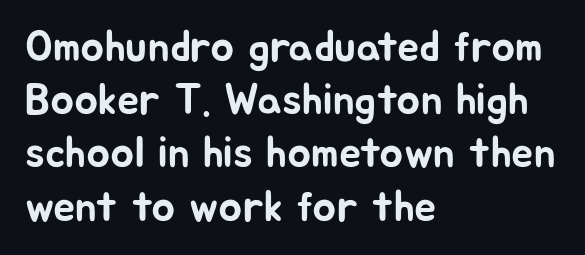
{"serif": "no", "italic": "no", "width": "normal", "stroke_contrast": "low", "x_height": "medium", "monospaced": "no", "underline": "no", "align": "left", "line_spacing_ratio": 1.21, "letter_spacing": "normal", "letter_spacing_em": 0.0, "glyph_px": 44}
